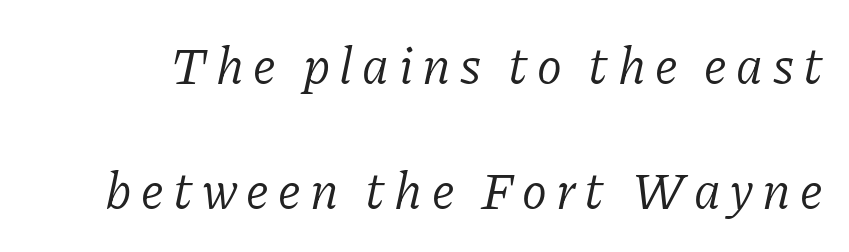
Q: Is the text bold? A: No.
Q: Is the text italic (slanted)? A: Yes, it leans right by about 11 degrees.
Q: Is the typeface a serif or a sans-serif typeface? A: Serif.
Q: Is the text underlined? A: No.
Q: Is the spacing between lines tight, normal or loose? A: Loose.
Q: Width (condensed, normal, or wide)? A: Normal.
Q: Stroke contrast? A: Low.
Q: x-height? A: Medium.
Q: Monospaced? A: No.
